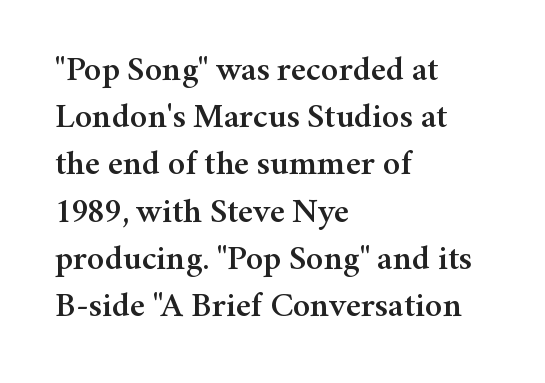
Is the letter spacing exaggerated? No — it looks like the ordinary default. Which margin do the lines hug? The left one — the right edge is uneven. Every character sits straight up, as roman type does. To sum up the face: it has serifs. The designer left line spacing at the default. The foot of each line stays bare and open.
